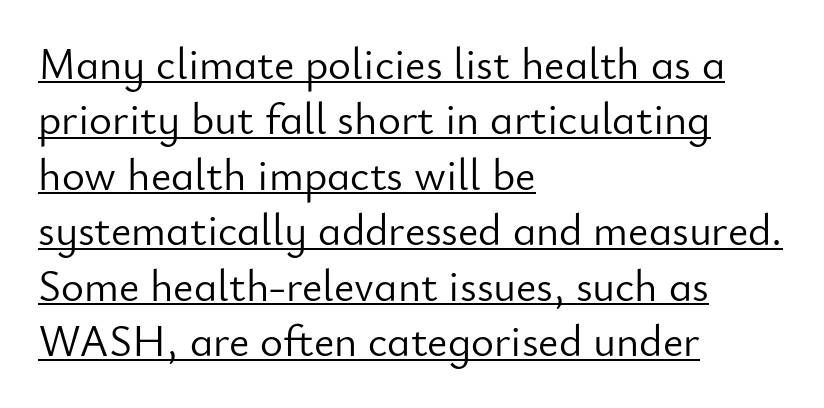
The image shows 44 px light sans-serif type, upright; set left-aligned, normal line spacing (1.26x), normal letter spacing, underlined; low stroke contrast and a small x-height.
